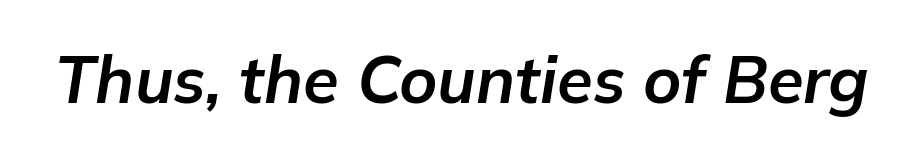
Q: Is the text bold? A: Yes.
Q: Is the text italic (slanted)? A: Yes, it leans right by about 9 degrees.
Q: Is the text underlined? A: No.
Q: Is the spacing between letters normal or unusually wide? A: Normal.
Q: Width (condensed, normal, or wide)? A: Normal.
Q: Stroke contrast? A: Low.
Q: x-height? A: Medium.
Q: Monospaced? A: No.
